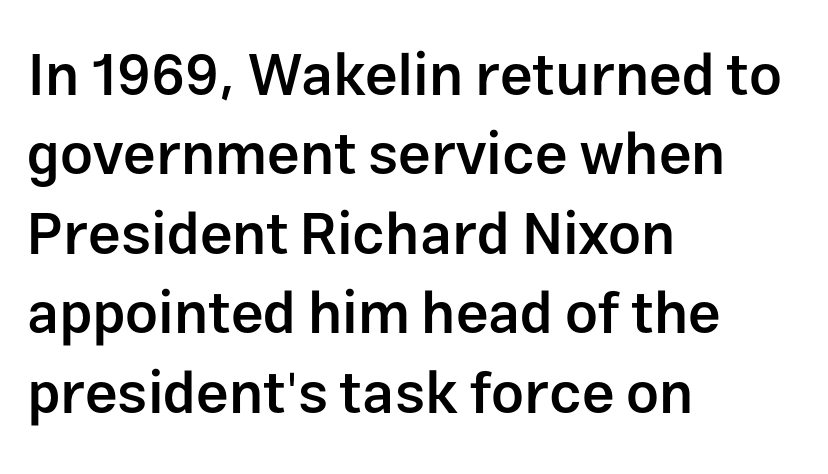
The image shows 58 px semibold sans-serif type, upright; set left-aligned, normal line spacing (1.37x), normal letter spacing, not underlined; low stroke contrast and a medium x-height.
